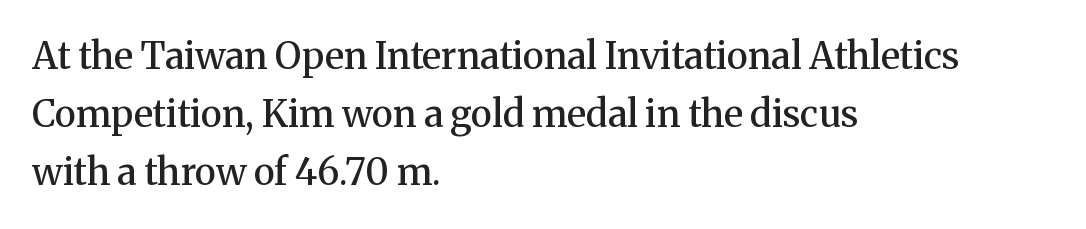
{"serif": "yes", "italic": "no", "bold": "semi", "weight": "semibold", "width": "normal", "stroke_contrast": "medium", "x_height": "medium", "monospaced": "no", "underline": "no", "align": "left", "line_spacing": "normal", "line_spacing_ratio": 1.57, "letter_spacing": "normal", "letter_spacing_em": 0.0, "glyph_px": 37}
